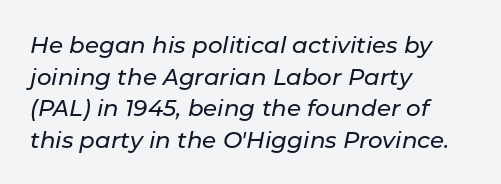
Q: Is the text italic (slanted)? A: Yes, it leans right by about 11 degrees.
Q: Is the text underlined? A: No.
Q: How is the paragraph aligned? A: Left-aligned.
Q: Is the spacing between letters normal or unusually wide? A: Normal.
Q: Is the spacing between lines tight, normal or loose? A: Normal.
